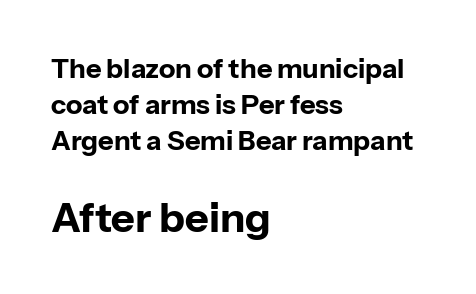
The image shows 41 px bold sans-serif type, upright; set left-aligned, normal line spacing (1.33x), normal letter spacing, not underlined; the second (bottom) block is 1.52x larger; low stroke contrast and a medium x-height.
